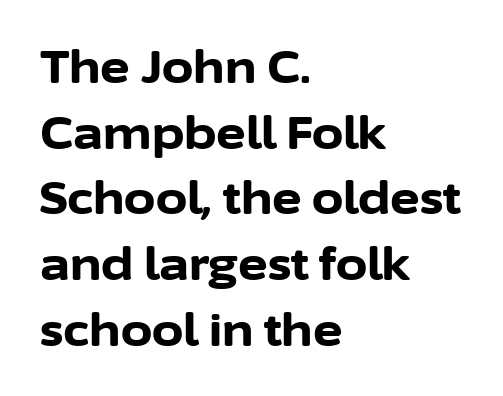
{"serif": "no", "italic": "no", "bold": "yes", "weight": "bold", "width": "normal", "stroke_contrast": "low", "x_height": "medium", "monospaced": "no", "underline": "no", "align": "left", "line_spacing": "normal", "line_spacing_ratio": 1.46, "letter_spacing": "normal", "letter_spacing_em": 0.0, "glyph_px": 45}
